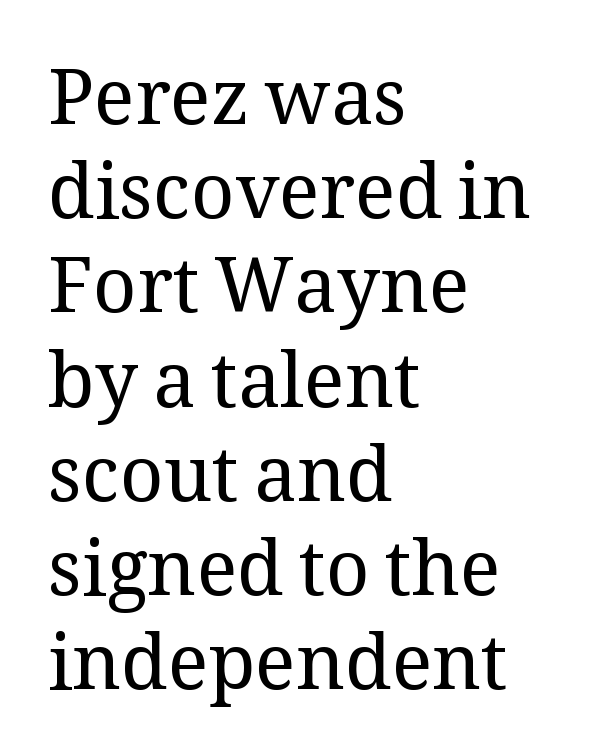
Spacing verdict: proportional, widths tailored to each character. The paragraph has a hard left edge and a soft right edge. A typesetter would call this zero additional tracking. Anything drawn beneath the words? Only blank space.
